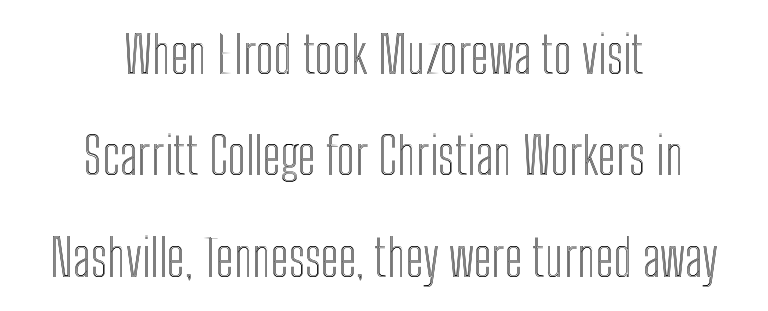
Just letters on the line, the space beneath them empty. In terms of posture, this sample is upright. The passage is arranged like a title page — every line centered. Standard letterfit; no display-style spreading of the glyphs. Regarding leading, the lines here are spaced well apart.
